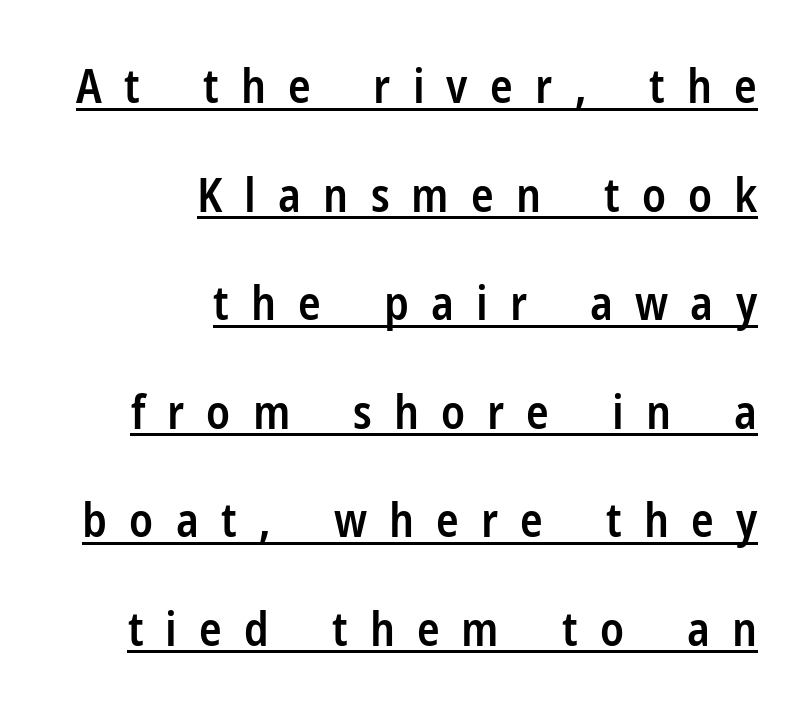
Somebody hit Ctrl+U on this one — the words are underlined. Proportional: the letters do not fall into vertical columns. Stroke terminals: plain, sans-serif. A roman cut, with each character standing at attention. In CSS terms this would be text-align: right.
